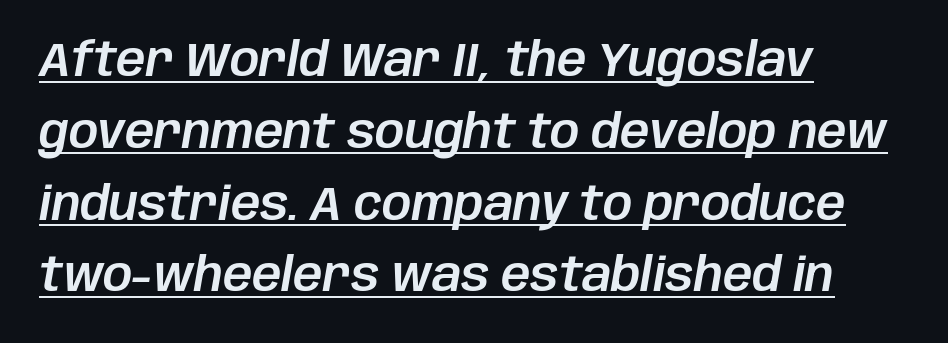
{"italic": "yes", "lean": "right", "slant_degrees": 10, "width": "normal", "stroke_contrast": "low", "x_height": "large", "monospaced": "no", "underline": "yes", "align": "left", "line_spacing": "normal", "line_spacing_ratio": 1.56, "letter_spacing": "normal", "letter_spacing_em": 0.0, "glyph_px": 46}
